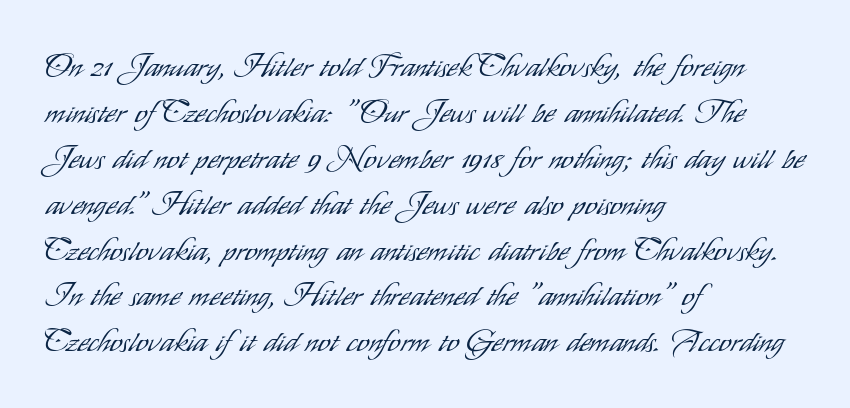
Horizontal bands of white between lines are of average thickness. This sample uses a sans-serif face. Underlining? Definitely not there. Letter spacing: default. Do the characters align in a grid? No, the font is proportional.
